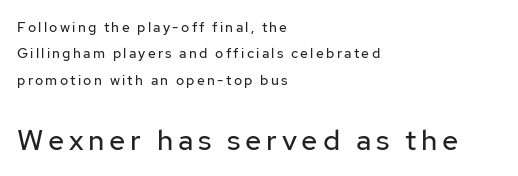
Which margin do the lines hug? The left one — the right edge is uneven. To sum up the face: it is a sans, with no serifs. Look at the glyph heights: the lower group is clearly the bigger setting. Quick note: not italic, upright. A clean baseline with only descenders dipping below it.
